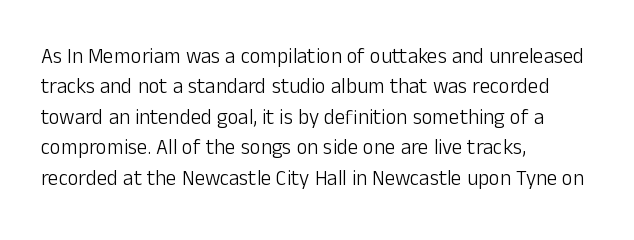
{"italic": "no", "bold": "no", "underline": "no", "align": "left", "line_spacing": "normal", "line_spacing_ratio": 1.45, "letter_spacing": "normal", "letter_spacing_em": 0.0, "glyph_px": 21}
